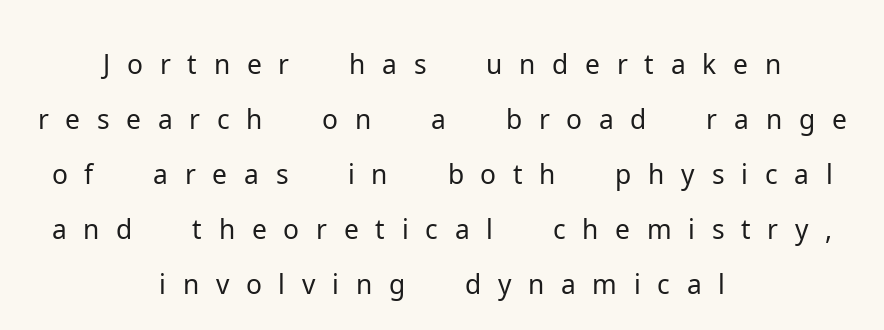
{"serif": "no", "italic": "no", "bold": "no", "weight": "light", "width": "normal", "stroke_contrast": "low", "x_height": "medium", "monospaced": "no", "underline": "no", "align": "center", "line_spacing": "tight", "line_spacing_ratio": 1.02, "letter_spacing": "wide", "letter_spacing_em": 0.31, "glyph_px": 54}
